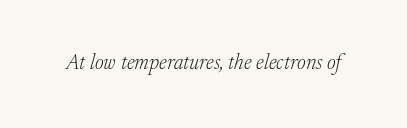
The image shows 21 px text type, italic (leaning right); set normal letter spacing, not underlined.
